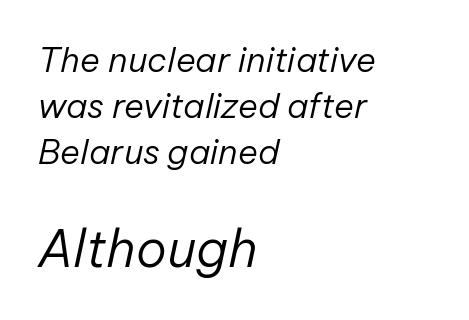
The image shows 51 px regular-weight type, italic (leaning right); set left-aligned, normal line spacing (1.35x), normal letter spacing, not underlined; the second (bottom) block is 1.5x larger; low stroke contrast and a medium x-height.
